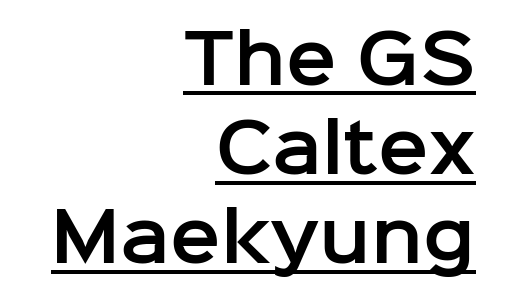
The image shows 67 px sans-serif type, upright; set right-aligned, normal line spacing (1.33x), normal letter spacing, underlined; low stroke contrast and a medium x-height.
